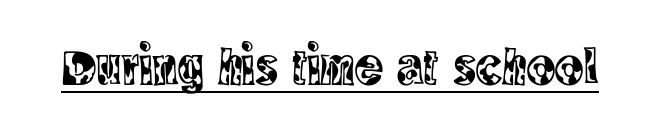
A serif font was chosen for this passage. A baseline rule has been typeset under these characters. A typesetter would call this proportional, since set widths differ per character. The lettering stays uniformly vertical, giving the passage a roman look.
